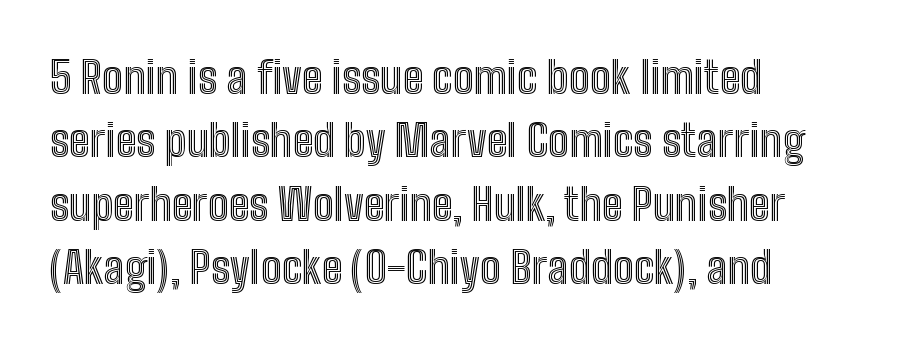
These lines are rendered in a variable-pitch font. The lines sit at an ordinary, default distance from one another. The specimen reads as upright at a glance. Look at the tracking — it's just the regular setting, nothing added. In CSS terms this would be text-align: left.
